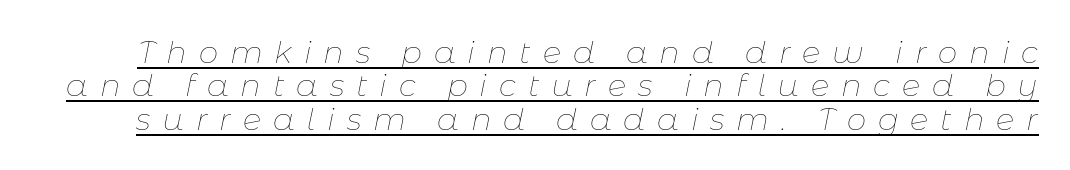
{"italic": "yes", "lean": "right", "slant_degrees": 11, "bold": "no", "weight": "thin", "width": "normal", "stroke_contrast": "low", "x_height": "medium", "monospaced": "no", "underline": "yes", "line_spacing": "tight", "line_spacing_ratio": 1.08, "letter_spacing": "wide", "letter_spacing_em": 0.38, "glyph_px": 31}
